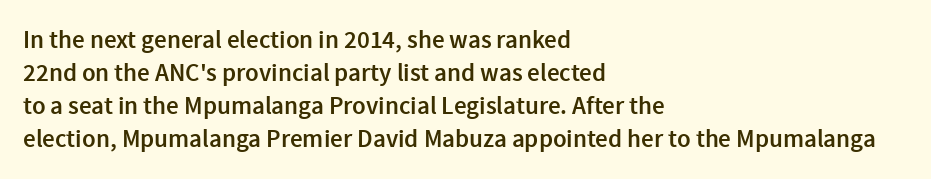
The image shows 25 px text type, upright; set left-aligned, normal line spacing (1.32x), normal letter spacing, not underlined.
